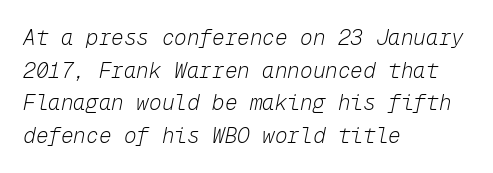
{"italic": "yes", "lean": "right", "slant_degrees": 12, "bold": "no", "underline": "no", "align": "left", "line_spacing": "normal", "line_spacing_ratio": 1.55, "letter_spacing": "normal", "letter_spacing_em": 0.0, "glyph_px": 21}
